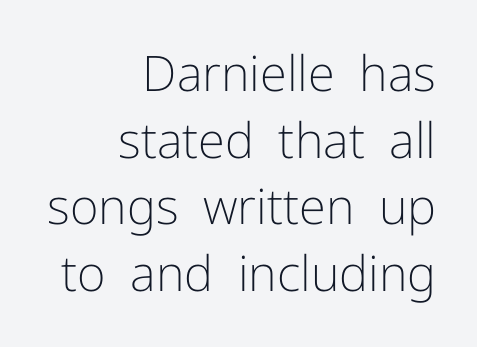
{"serif": "no", "italic": "no", "bold": "no", "weight": "light", "width": "normal", "stroke_contrast": "low", "x_height": "medium", "monospaced": "no", "underline": "no", "align": "right", "line_spacing": "normal", "line_spacing_ratio": 1.36, "letter_spacing": "normal", "letter_spacing_em": 0.0, "glyph_px": 49}
